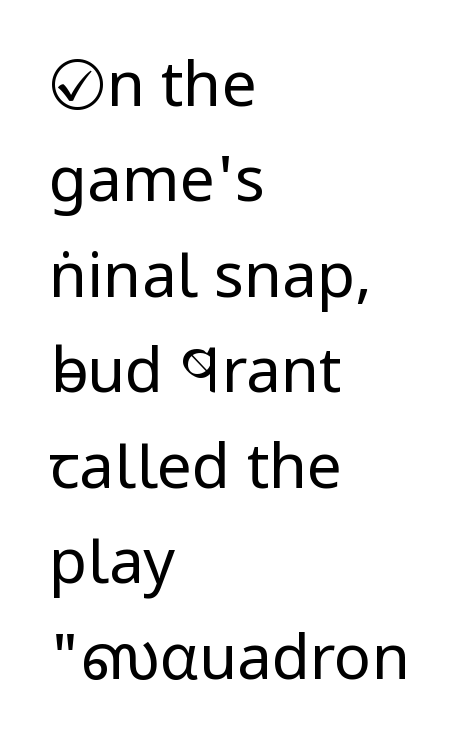
The image shows 62 px regular-weight, condensed sans-serif type, upright; set left-aligned, normal line spacing (1.54x), normal letter spacing, not underlined; low stroke contrast and a large x-height.
